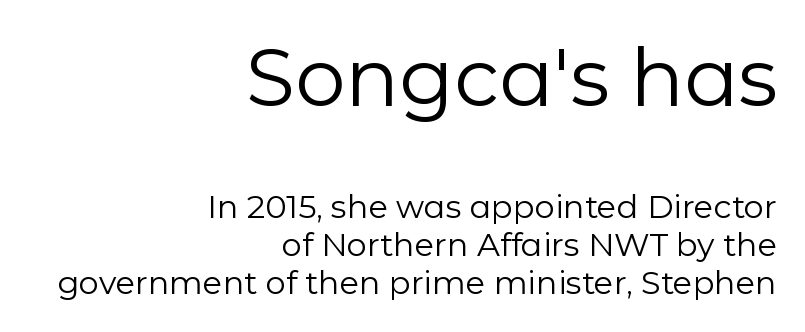
The image shows 80 px regular-weight sans-serif type, upright; set right-aligned, line spacing 1.19x, normal letter spacing, not underlined; the first (top) block is 2.5x larger; low stroke contrast and a medium x-height.
